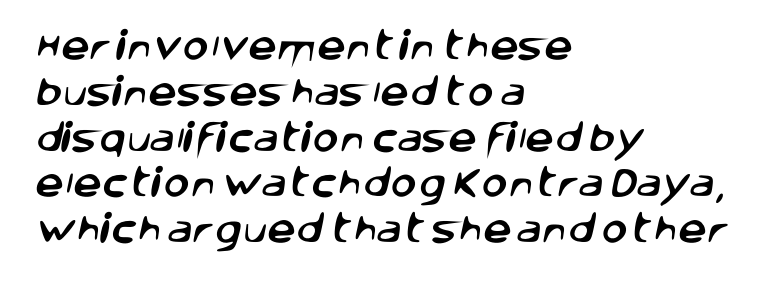
{"serif": "no", "width": "normal", "stroke_contrast": "low", "x_height": "large", "monospaced": "no", "underline": "no", "align": "left", "line_spacing": "normal", "line_spacing_ratio": 1.43, "letter_spacing": "normal", "letter_spacing_em": 0.0, "glyph_px": 32}
